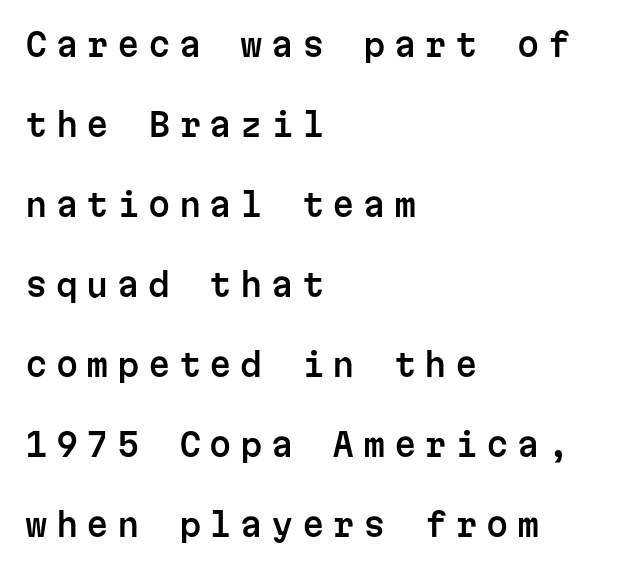
Q: Is the text italic (slanted)? A: No, it is upright.
Q: Is the typeface a serif or a sans-serif typeface? A: Sans-serif.
Q: Is the text underlined? A: No.
Q: How is the paragraph aligned? A: Left-aligned.
Q: Is the spacing between letters normal or unusually wide? A: Unusually wide.
Q: Is the spacing between lines tight, normal or loose? A: Loose.
Q: Width (condensed, normal, or wide)? A: Normal.
Q: Stroke contrast? A: Low.
Q: x-height? A: Medium.
Q: Monospaced? A: Yes.
